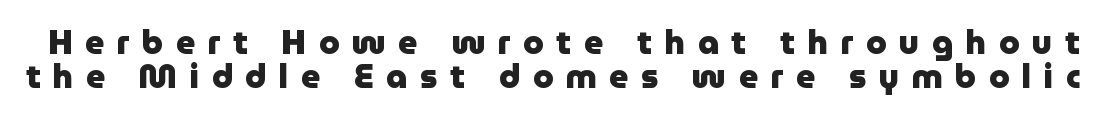
Q: Is the text bold? A: Yes.
Q: Is the text italic (slanted)? A: No, it is upright.
Q: Is the typeface a serif or a sans-serif typeface? A: Sans-serif.
Q: Is the text underlined? A: No.
Q: Is the spacing between letters normal or unusually wide? A: Unusually wide.
Q: Is the spacing between lines tight, normal or loose? A: Tight.
Q: Width (condensed, normal, or wide)? A: Normal.
Q: Stroke contrast? A: Low.
Q: x-height? A: Medium.
Q: Monospaced? A: No.
